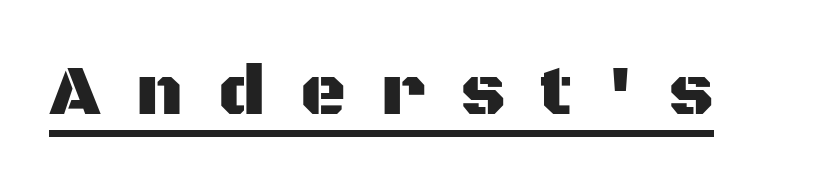
The passage shown is typed in a proportional face where columns would drift. Each line of the rendering has a horizontal stroke beneath the glyphs. To sum up the face: it is a sans, with no serifs. Is there any slant? The stems are plumb. Look at the tracking — it's clearly loosened, letters drifting apart.
